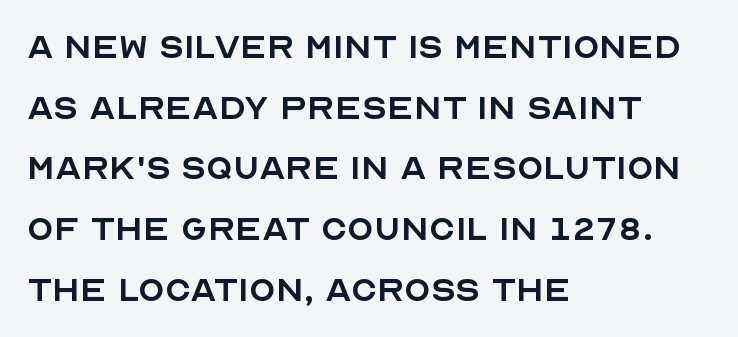
{"serif": "no", "italic": "no", "bold": "no", "weight": "regular", "width": "normal", "x_height": "large", "monospaced": "no", "underline": "no", "align": "left", "line_spacing": "normal", "line_spacing_ratio": 1.41, "letter_spacing": "normal", "letter_spacing_em": 0.0, "glyph_px": 43}
